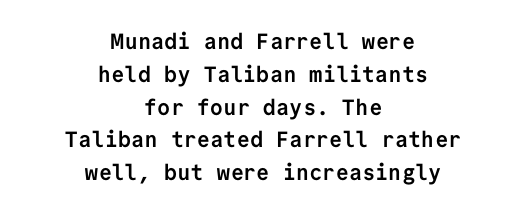
The lines in this sample share a center point and differ in where they start and stop. Vertically, the passage feels balanced, rows spaced as you'd expect. Short note: letters normally spaced. In terms of posture, this sample is upright. The area under the type is left untouched.
